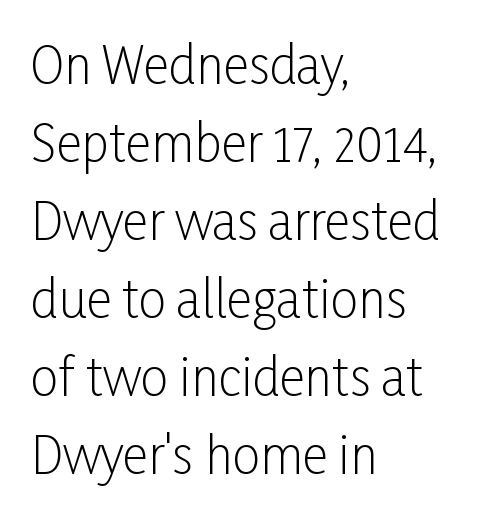
Q: Is the text bold? A: No.
Q: Is the text italic (slanted)? A: No, it is upright.
Q: Is the typeface a serif or a sans-serif typeface? A: Sans-serif.
Q: Is the text underlined? A: No.
Q: How is the paragraph aligned? A: Left-aligned.
Q: Is the spacing between letters normal or unusually wide? A: Normal.
Q: Is the spacing between lines tight, normal or loose? A: Normal.
Q: Width (condensed, normal, or wide)? A: Condensed.
Q: Stroke contrast? A: Low.
Q: x-height? A: Medium.
Q: Monospaced? A: No.
